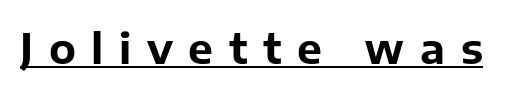
{"serif": "no", "italic": "no", "bold": "yes", "weight": "bold", "width": "normal", "stroke_contrast": "low", "x_height": "medium", "monospaced": "no", "underline": "yes", "letter_spacing": "wide", "letter_spacing_em": 0.37, "glyph_px": 42}
